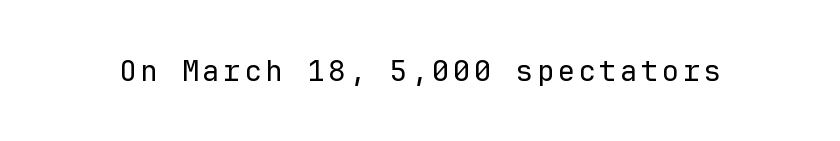
{"serif": "no", "italic": "no", "bold": "no", "weight": "regular", "width": "normal", "stroke_contrast": "low", "x_height": "medium", "monospaced": "yes", "underline": "no", "glyph_px": 29}
